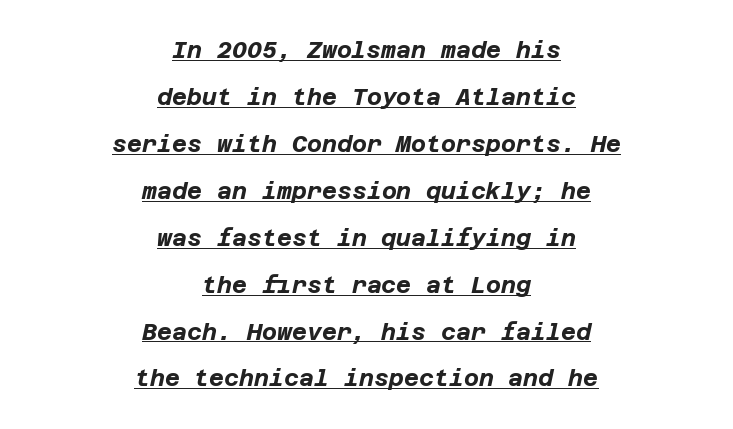
Vertically, the passage feels expansive, rows floating well apart. Typeset on center — no edge is straight. Compared with ordinary roman type, these characters are visibly tilted. In terms of weight, the rendering is a true, heavy bold.
